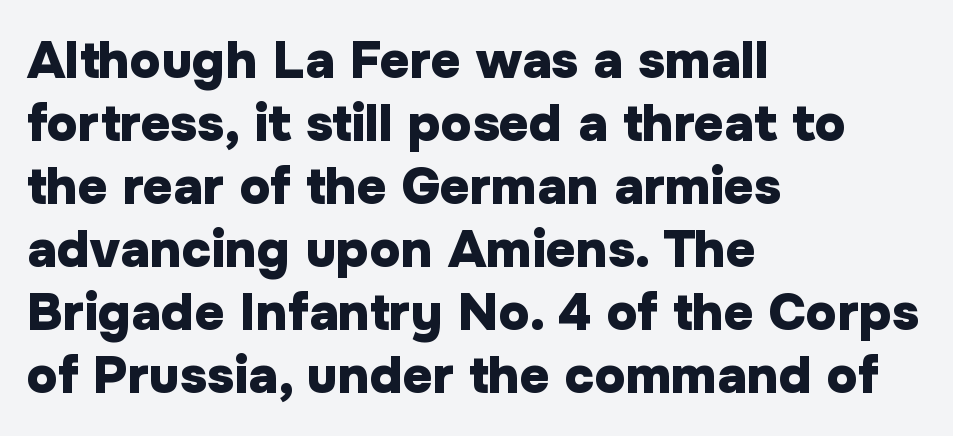
The image shows 52 px heavy sans-serif type, upright; set left-aligned, line spacing 1.21x, normal letter spacing, not underlined; low stroke contrast and a medium x-height.
